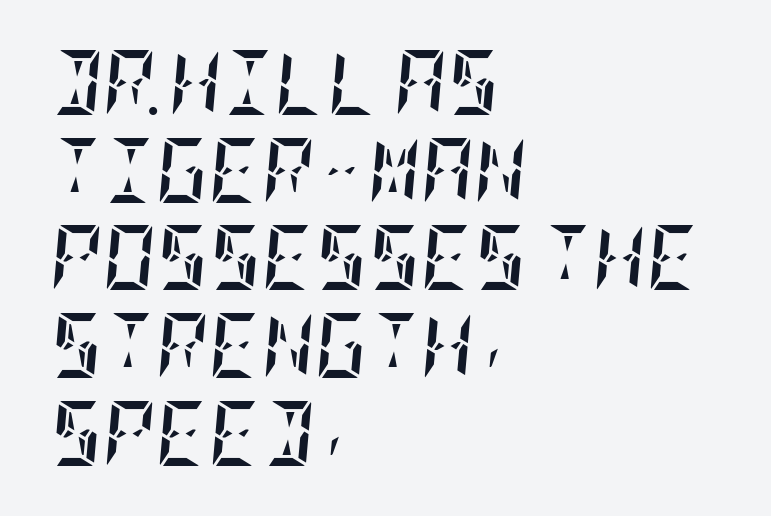
Q: Is the text bold? A: Yes.
Q: Is the text italic (slanted)? A: Yes, it leans right by about 5 degrees.
Q: Is the text underlined? A: No.
Q: How is the paragraph aligned? A: Left-aligned.
Q: Is the spacing between letters normal or unusually wide? A: Normal.
Q: Is the spacing between lines tight, normal or loose? A: Normal.
Q: Width (condensed, normal, or wide)? A: Condensed.
Q: Stroke contrast? A: Low.
Q: x-height? A: Large.
